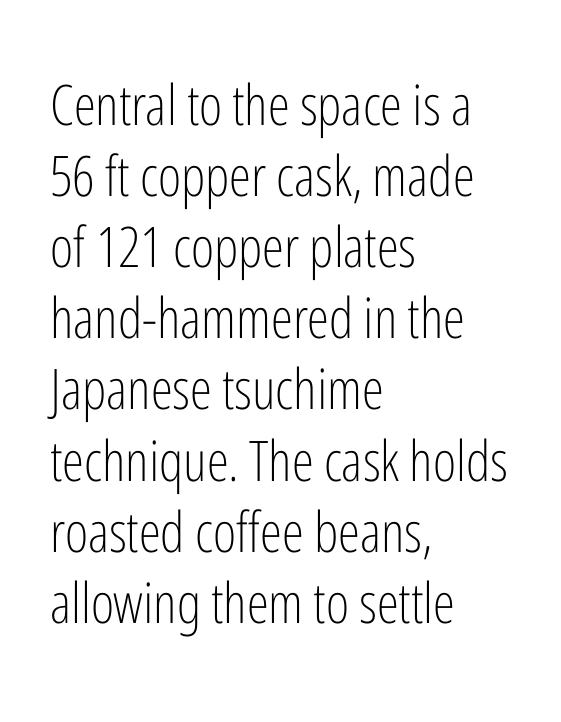
The image shows 56 px light, condensed sans-serif type, upright; set left-aligned, normal line spacing (1.27x), normal letter spacing, not underlined; low stroke contrast and a medium x-height.
